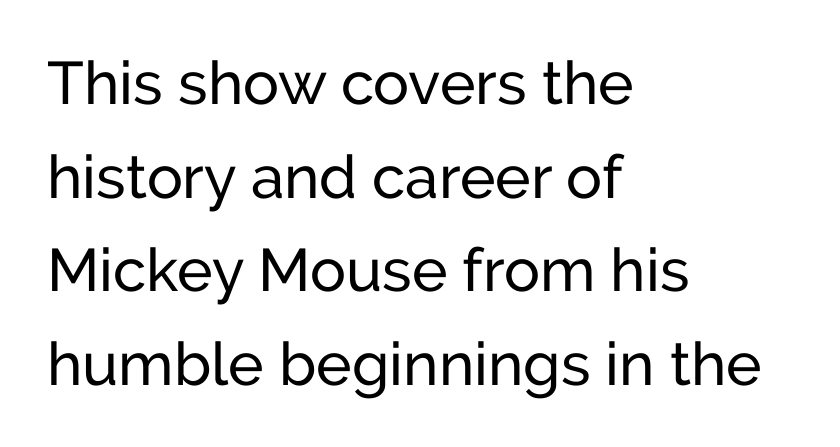
Here the designer chose a conventional face with non-uniform glyph widths. There is no visible air inserted between adjacent glyphs. The baseline area is clear. Horizontal bands of white between lines are of average thickness.
